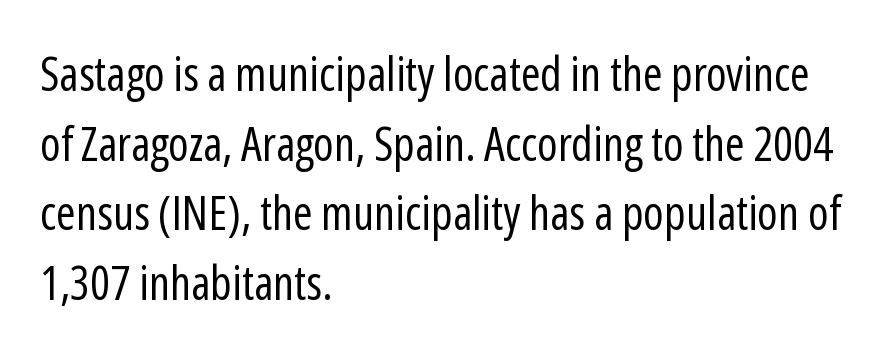
Q: Is the text bold? A: No.
Q: Is the text italic (slanted)? A: No, it is upright.
Q: Is the typeface a serif or a sans-serif typeface? A: Sans-serif.
Q: Is the text underlined? A: No.
Q: How is the paragraph aligned? A: Left-aligned.
Q: Is the spacing between letters normal or unusually wide? A: Normal.
Q: Is the spacing between lines tight, normal or loose? A: Normal.
Q: Width (condensed, normal, or wide)? A: Condensed.
Q: Stroke contrast? A: Low.
Q: x-height? A: Medium.
Q: Monospaced? A: No.
